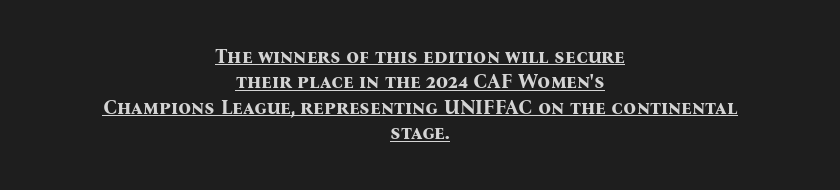
{"italic": "no", "bold": "yes", "underline": "yes", "align": "center", "line_spacing": "normal", "line_spacing_ratio": 1.27, "letter_spacing": "normal", "letter_spacing_em": 0.0, "glyph_px": 20}
